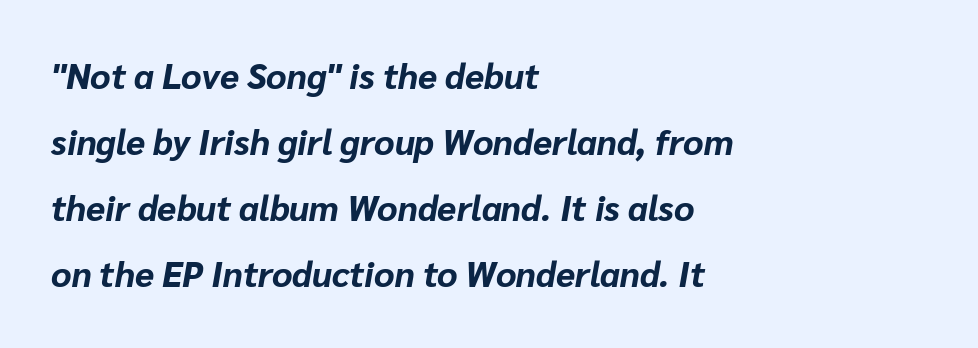
Q: Is the text bold? A: Yes.
Q: Is the text italic (slanted)? A: Yes, it leans right by about 10 degrees.
Q: Is the text underlined? A: No.
Q: How is the paragraph aligned? A: Left-aligned.
Q: Is the spacing between letters normal or unusually wide? A: Normal.
Q: Width (condensed, normal, or wide)? A: Normal.
Q: Stroke contrast? A: Low.
Q: x-height? A: Medium.
Q: Monospaced? A: No.
